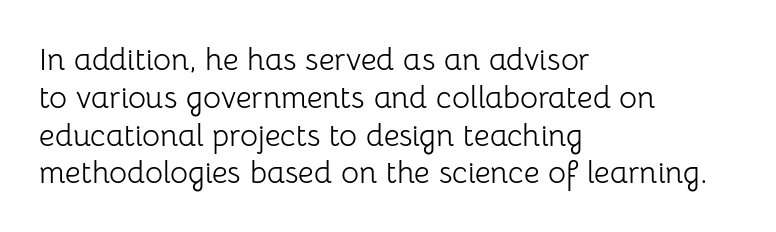
A quiet, ordinary-to-light weight characterises the typeface. The rendering shows plain stroke endings on the letterforms — a sans-serif design. No extra tracking has been applied to these lines. Letters rest on an invisible, unmarked baseline. The passage shown is typed in a proportional face where columns would drift. The lettering holds an erect, upright posture throughout.
